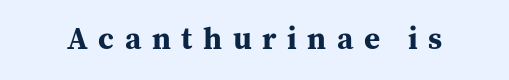
Q: Is the text bold? A: Yes.
Q: Is the text italic (slanted)? A: No, it is upright.
Q: Is the typeface a serif or a sans-serif typeface? A: Serif.
Q: Is the text underlined? A: No.
Q: Is the spacing between letters normal or unusually wide? A: Unusually wide.
Q: Width (condensed, normal, or wide)? A: Normal.
Q: Stroke contrast? A: Medium.
Q: x-height? A: Medium.
Q: Monospaced? A: No.
